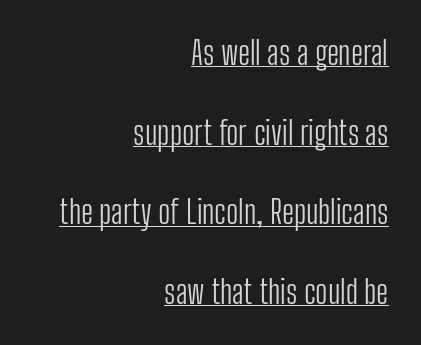
Caption: face not bold, strokes unweighted. The face used here is proportionally spaced, like ordinary book or web type. The lettering holds an erect, upright posture throughout. You can tell from the bare stems that sans-serif type was used. The text block is weighted toward the right margin, trailing off unevenly leftward.
